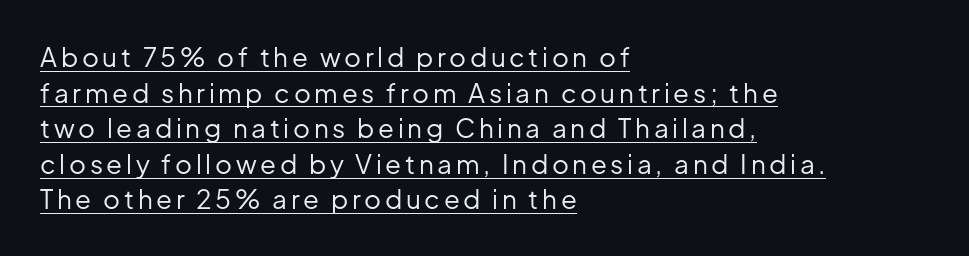
Q: Is the text bold? A: No.
Q: Is the text italic (slanted)? A: No, it is upright.
Q: Is the text underlined? A: Yes.
Q: How is the paragraph aligned? A: Left-aligned.
Q: Is the spacing between lines tight, normal or loose? A: Normal.
